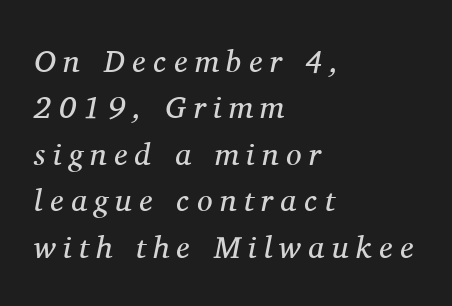
{"serif": "yes", "italic": "yes", "lean": "right", "slant_degrees": 11, "bold": "no", "weight": "regular", "width": "normal", "stroke_contrast": "medium", "x_height": "medium", "monospaced": "no", "underline": "no", "align": "left", "line_spacing": "normal", "line_spacing_ratio": 1.5, "letter_spacing": "wide", "letter_spacing_em": 0.24, "glyph_px": 31}
